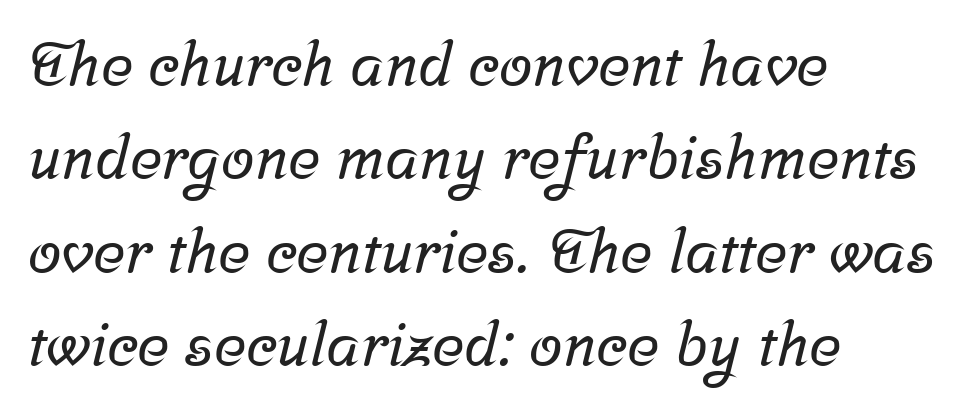
Q: Is the text underlined? A: No.
Q: How is the paragraph aligned? A: Left-aligned.
Q: Is the spacing between letters normal or unusually wide? A: Normal.
Q: Is the spacing between lines tight, normal or loose? A: Normal.
Q: Width (condensed, normal, or wide)? A: Normal.
Q: Stroke contrast? A: Low.
Q: x-height? A: Medium.
Q: Monospaced? A: No.
